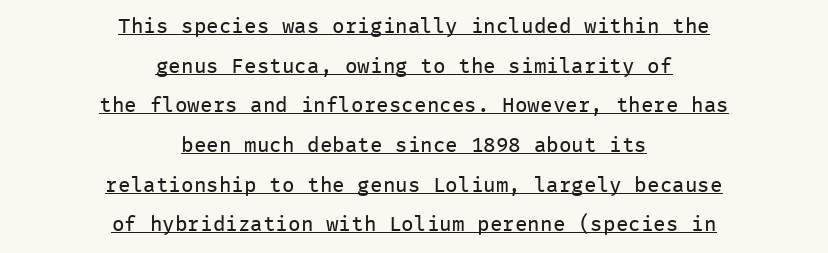
Q: Is the text bold? A: No.
Q: Is the text italic (slanted)? A: No, it is upright.
Q: Is the text underlined? A: Yes.
Q: How is the paragraph aligned? A: Centered.
Q: Is the spacing between letters normal or unusually wide? A: Normal.
